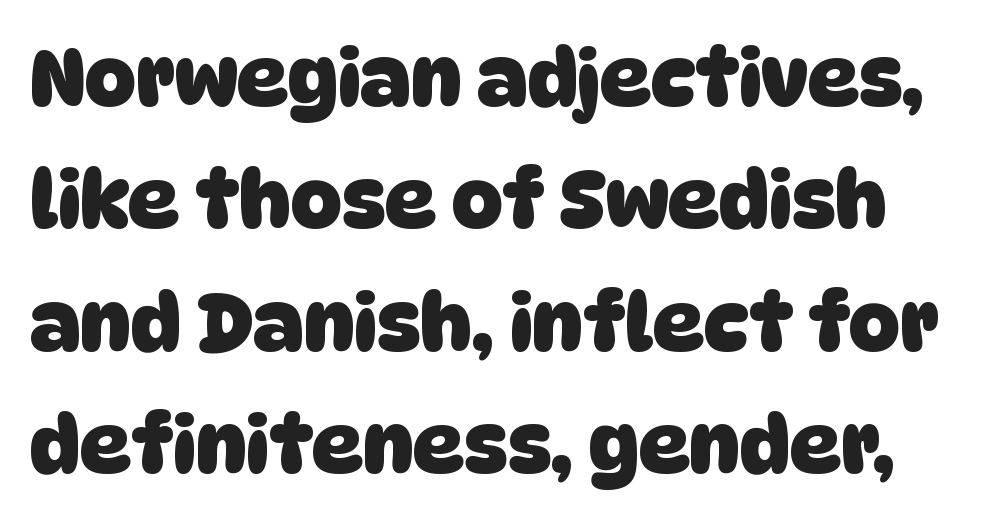
{"serif": "no", "bold": "yes", "weight": "heavy", "width": "normal", "stroke_contrast": "low", "x_height": "large", "monospaced": "no", "underline": "no", "line_spacing": "normal", "line_spacing_ratio": 1.55, "letter_spacing": "normal", "letter_spacing_em": 0.0, "glyph_px": 79}
